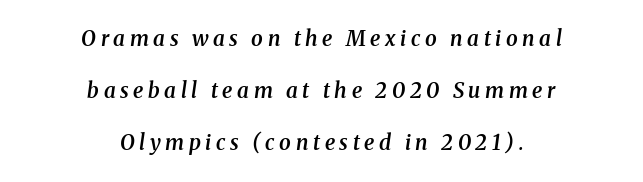
{"italic": "yes", "lean": "right", "slant_degrees": 8, "bold": "semi", "underline": "no", "align": "center", "line_spacing": "loose", "line_spacing_ratio": 2.48, "letter_spacing": "wide", "letter_spacing_em": 0.22, "glyph_px": 21}
